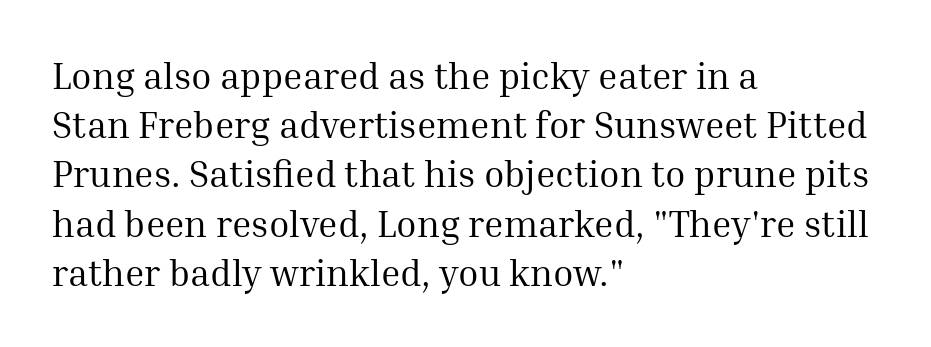
{"serif": "yes", "italic": "no", "bold": "no", "weight": "regular", "width": "normal", "stroke_contrast": "medium", "x_height": "medium", "monospaced": "no", "underline": "no", "align": "left", "line_spacing": "normal", "line_spacing_ratio": 1.33, "letter_spacing": "normal", "letter_spacing_em": 0.0, "glyph_px": 37}
